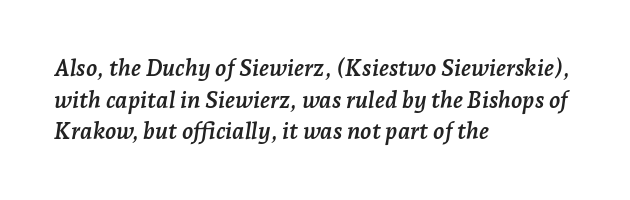
The image shows 23 px bold type, italic (leaning right); set left-aligned, normal line spacing (1.37x), normal letter spacing, not underlined.
